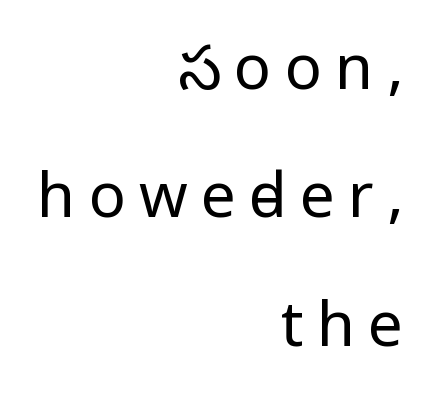
Q: Is the text bold? A: No.
Q: Is the text italic (slanted)? A: No, it is upright.
Q: Is the typeface a serif or a sans-serif typeface? A: Sans-serif.
Q: Is the text underlined? A: No.
Q: How is the paragraph aligned? A: Right-aligned.
Q: Is the spacing between letters normal or unusually wide? A: Unusually wide.
Q: Is the spacing between lines tight, normal or loose? A: Loose.
Q: Width (condensed, normal, or wide)? A: Condensed.
Q: Stroke contrast? A: Low.
Q: x-height? A: Large.
Q: Monospaced? A: No.
